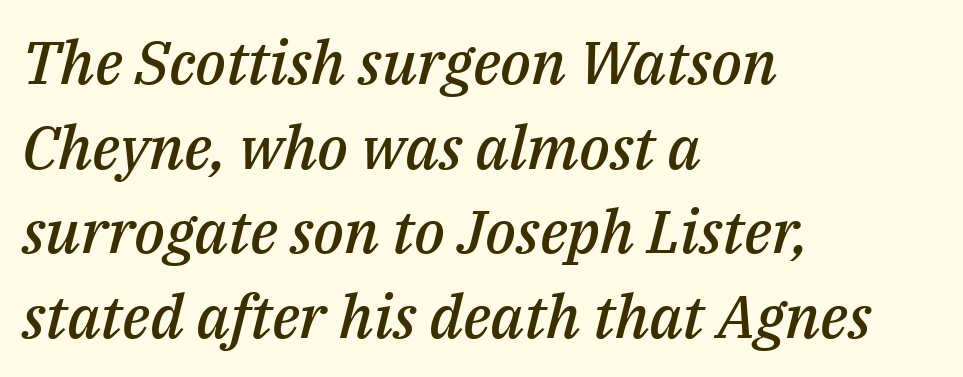
Nothing unusual about the tracking: characters are spaced as the font intends. The rendering uses a semibold face; strokes are thickened but not to full bold. The rendering uses natural spacing where letterforms have individual widths. Plain, unruled lines of type.
